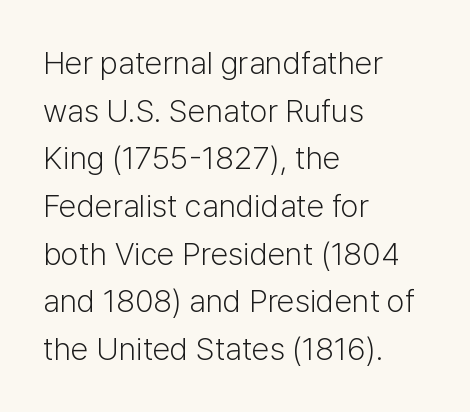
Q: Is the text bold? A: No.
Q: Is the text italic (slanted)? A: No, it is upright.
Q: Is the typeface a serif or a sans-serif typeface? A: Sans-serif.
Q: Is the text underlined? A: No.
Q: How is the paragraph aligned? A: Left-aligned.
Q: Is the spacing between letters normal or unusually wide? A: Normal.
Q: Is the spacing between lines tight, normal or loose? A: Normal.
Q: Width (condensed, normal, or wide)? A: Normal.
Q: Stroke contrast? A: Low.
Q: x-height? A: Medium.
Q: Monospaced? A: No.
